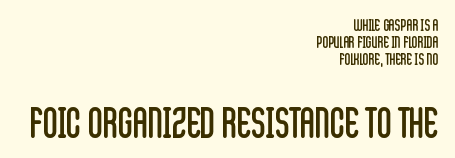
Q: Is the text bold? A: No.
Q: Is the text italic (slanted)? A: No, it is upright.
Q: Is the typeface a serif or a sans-serif typeface? A: Sans-serif.
Q: Is the text underlined? A: No.
Q: How is the paragraph aligned? A: Right-aligned.
Q: Is the spacing between letters normal or unusually wide? A: Normal.
Q: Is the spacing between lines tight, normal or loose? A: Tight.
Q: Which block of text is set in a larger size, the first (top) or the second (bottom)? A: The second (bottom) one.
Q: Width (condensed, normal, or wide)? A: Condensed.
Q: Stroke contrast? A: Low.
Q: x-height? A: Large.
Q: Monospaced? A: No.
